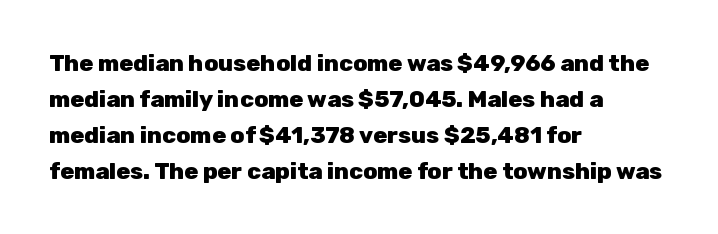
Q: Is the text bold? A: Yes.
Q: Is the text italic (slanted)? A: No, it is upright.
Q: Is the text underlined? A: No.
Q: How is the paragraph aligned? A: Left-aligned.
Q: Is the spacing between letters normal or unusually wide? A: Normal.
Q: Is the spacing between lines tight, normal or loose? A: Normal.
